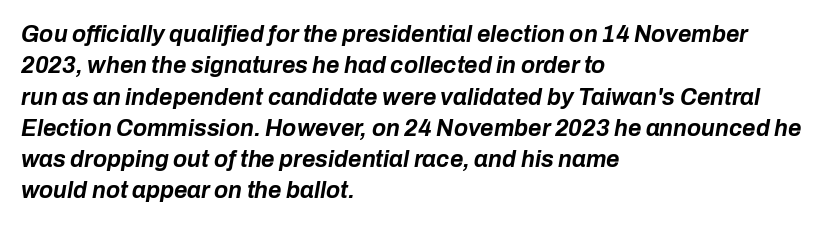
The image shows 23 px bold type, italic (leaning right); set left-aligned, normal line spacing (1.36x), normal letter spacing, not underlined.
